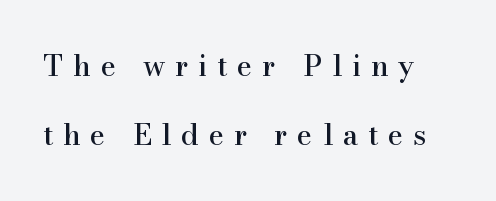
The image shows 29 px serif type, upright; set loose line spacing (2.38x), unusually wide letter spacing (+0.34 em), not underlined; high stroke contrast and a small x-height.
